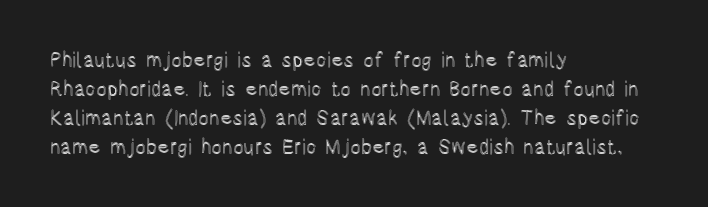
The image shows 20 px text type, upright; set left-aligned, normal line spacing (1.45x), normal letter spacing, not underlined.
